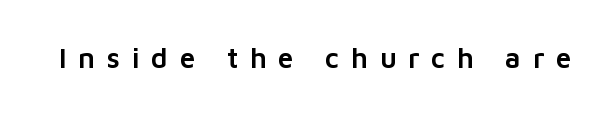
Q: Is the text italic (slanted)? A: No, it is upright.
Q: Is the typeface a serif or a sans-serif typeface? A: Sans-serif.
Q: Is the text underlined? A: No.
Q: Is the spacing between letters normal or unusually wide? A: Unusually wide.
Q: Width (condensed, normal, or wide)? A: Normal.
Q: Stroke contrast? A: Low.
Q: x-height? A: Medium.
Q: Monospaced? A: No.
